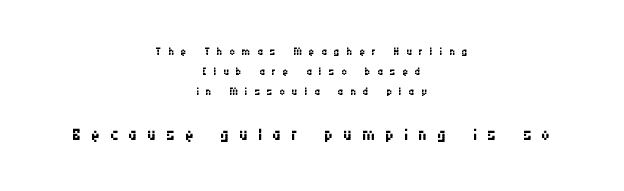
This is the regular roman posture of the typeface. The space beneath each line is pristine and unruled. These lines sit exactly where default settings would place them. Is the stroke heavy? The answer is a plain regular-or-lighter. The lines are quadded center.
